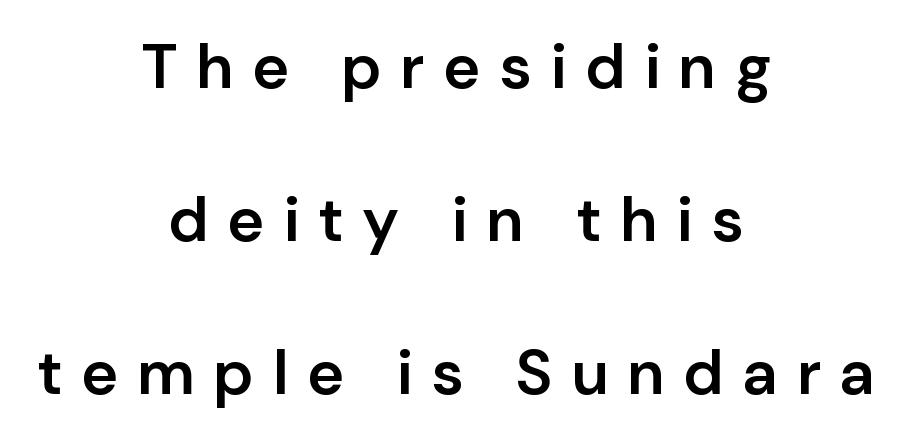
The image shows 63 px semibold sans-serif type, upright; set centered, loose line spacing (2.43x), unusually wide letter spacing (+0.29 em), not underlined; low stroke contrast and a medium x-height.
